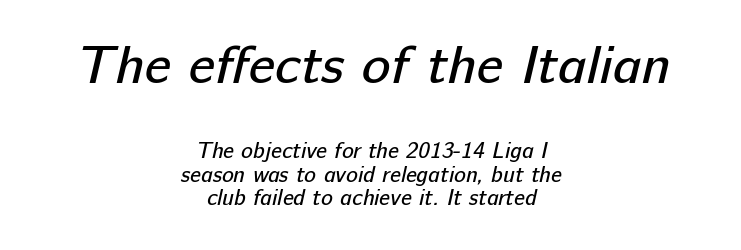
The image shows 54 px regular-weight sans-serif type; set centered, tight line spacing (1.07x), normal letter spacing, not underlined; the first (top) block is 2.45x larger; low stroke contrast and a medium x-height.
